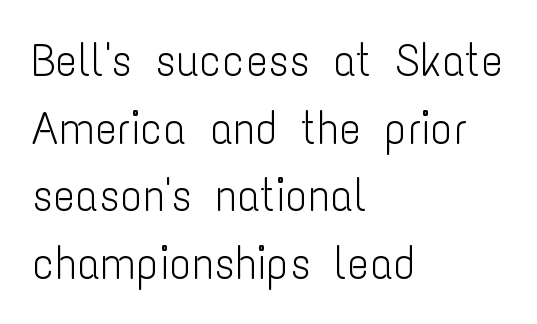
Left-aligned paragraph, ragged on the right. The letterforms sit shoulder to shoulder at normal distance. Character widths vary here, with narrow letters taking less room than wide ones. The strokes are not fattened; the text isn't bold. Regular leading.
